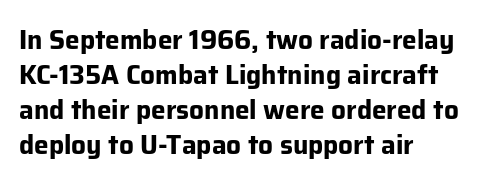
The image shows 26 px bold type, upright; set left-aligned, normal line spacing (1.35x), normal letter spacing, not underlined.
